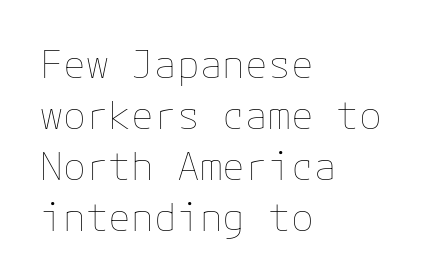
The image shows 38 px thin type, upright; set left-aligned, normal line spacing (1.34x), normal letter spacing, not underlined; low stroke contrast and a medium x-height.
